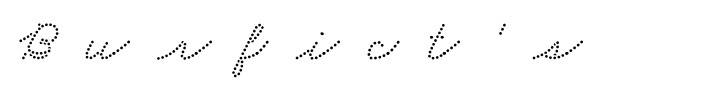
{"width": "wide", "stroke_contrast": "low", "x_height": "small", "monospaced": "no", "underline": "no", "letter_spacing": "wide", "letter_spacing_em": 0.48, "glyph_px": 61}
